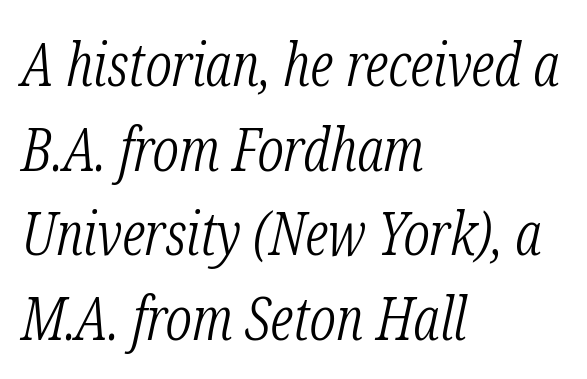
{"serif": "yes", "italic": "yes", "lean": "right", "slant_degrees": 12, "bold": "no", "weight": "light", "width": "condensed", "stroke_contrast": "low", "x_height": "medium", "monospaced": "no", "underline": "no", "align": "left", "line_spacing": "normal", "line_spacing_ratio": 1.41, "letter_spacing": "normal", "letter_spacing_em": 0.0, "glyph_px": 60}
